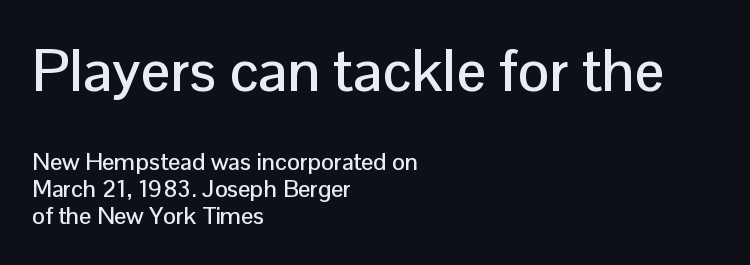
The image shows 59 px sans-serif type, upright; set left-aligned, tight line spacing (1.13x), normal letter spacing, not underlined; the first (top) block is 2.46x larger; low stroke contrast and a medium x-height.
